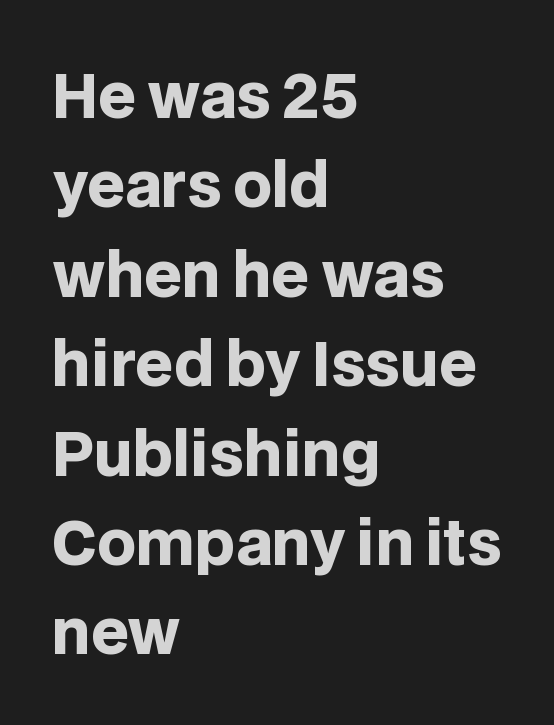
The image shows 60 px heavy sans-serif type, upright; set left-aligned, normal line spacing (1.49x), normal letter spacing, not underlined; low stroke contrast and a large x-height.
